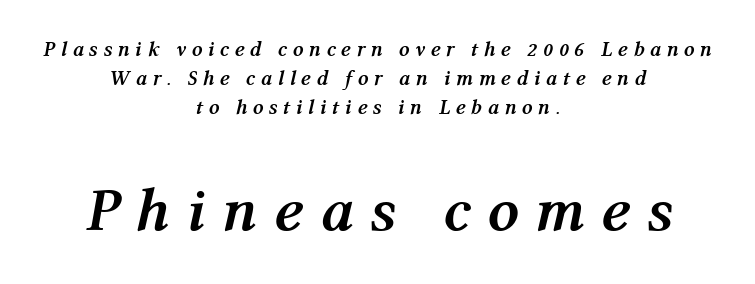
The image shows 62 px semibold type, italic (leaning right); set centered, normal line spacing (1.39x), unusually wide letter spacing (+0.26 em), not underlined; the second (bottom) block is 2.95x larger; medium stroke contrast and a medium x-height.
